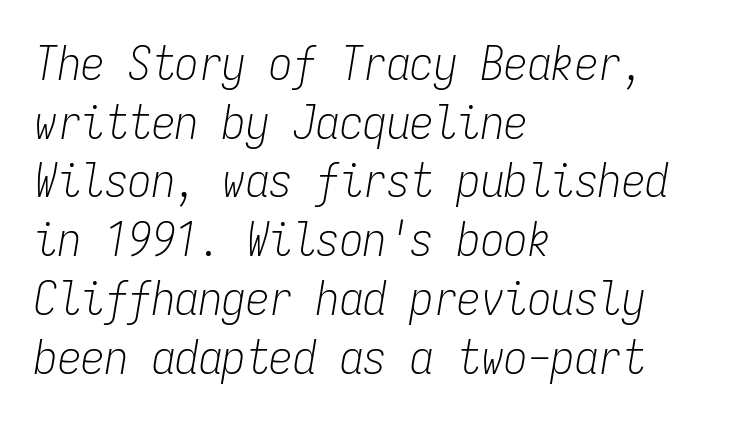
The image shows 47 px light, condensed type, italic (leaning right), monospaced; set left-aligned, normal line spacing (1.25x), normal letter spacing, not underlined; low stroke contrast and a medium x-height.
